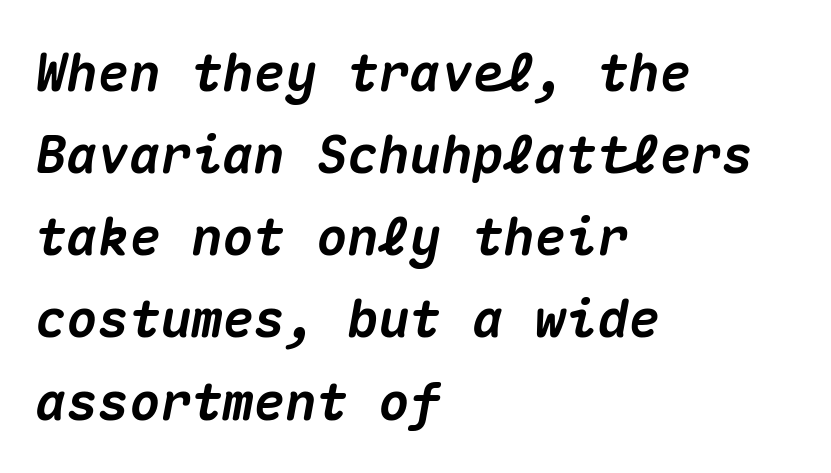
{"italic": "yes", "lean": "right", "slant_degrees": 10, "bold": "yes", "weight": "heavy", "width": "normal", "stroke_contrast": "medium", "x_height": "medium", "monospaced": "yes", "underline": "no", "align": "left", "line_spacing": "normal", "line_spacing_ratio": 1.58, "letter_spacing": "normal", "letter_spacing_em": 0.0, "glyph_px": 52}
